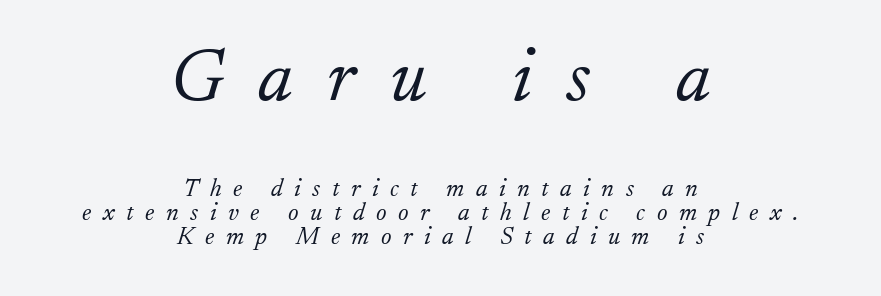
Would a proofreader flag this as italicized? Yes. Stems and bowls with no extra thickness — not bold. Display-style spreading of the glyphs; the letterfit is very open. How would I describe the line gaps? Narrow and economical. Is this a fixed-width face? No — the glyphs have proportional, varying widths. What kind of face is this? One with serifs.
